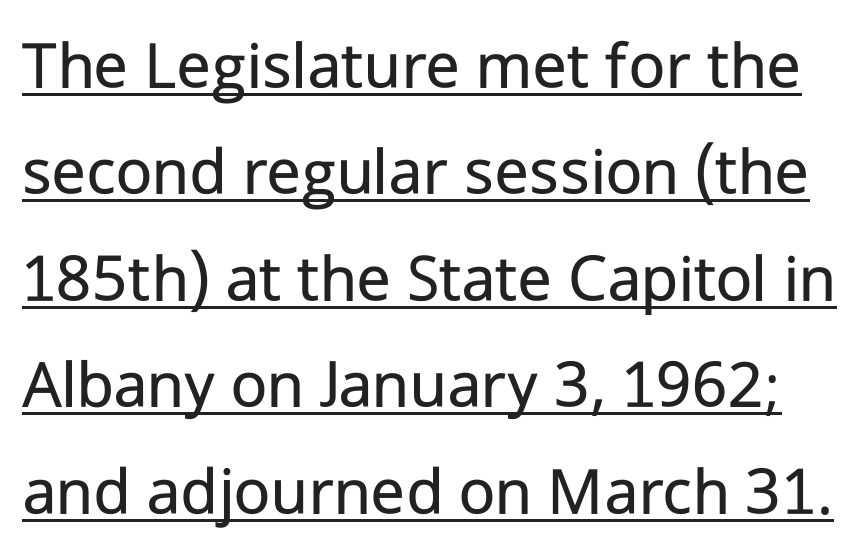
Q: Is the text bold? A: No.
Q: Is the text italic (slanted)? A: No, it is upright.
Q: Is the typeface a serif or a sans-serif typeface? A: Sans-serif.
Q: Is the text underlined? A: Yes.
Q: Is the spacing between letters normal or unusually wide? A: Normal.
Q: Is the spacing between lines tight, normal or loose? A: Normal.
Q: Width (condensed, normal, or wide)? A: Normal.
Q: Stroke contrast? A: Low.
Q: x-height? A: Medium.
Q: Monospaced? A: No.
